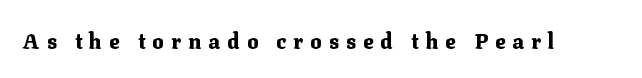
{"italic": "no", "bold": "yes", "underline": "no", "letter_spacing": "wide", "letter_spacing_em": 0.34, "glyph_px": 21}
